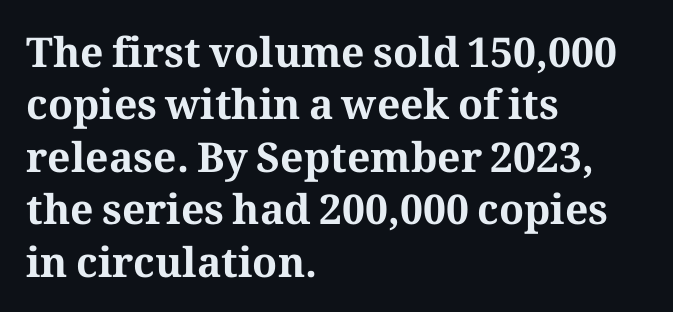
Compared with typical paragraphs, the rows here are spaced about the same. Bold? Absolutely — the strokes are thick and heavy. When letters stand straight like this, we call the style roman or upright. The glyphs are unaccompanied by any horizontal stroke below them.
